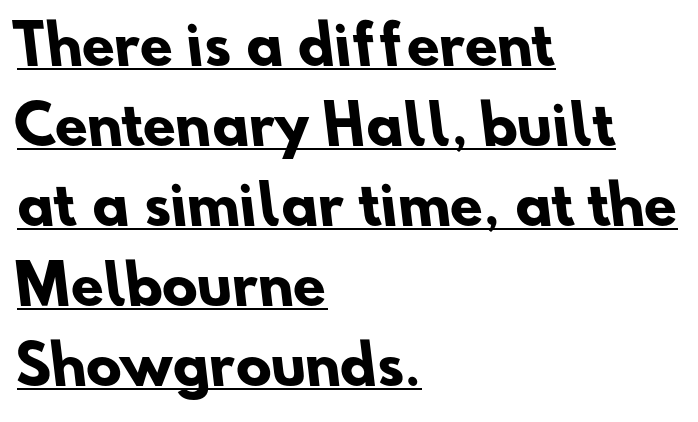
The image shows 53 px heavy sans-serif type; set left-aligned, normal line spacing (1.51x), normal letter spacing, underlined; low stroke contrast and a small x-height.
